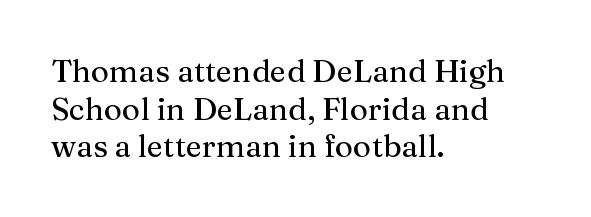
Q: Is the text italic (slanted)? A: No, it is upright.
Q: Is the typeface a serif or a sans-serif typeface? A: Serif.
Q: Is the text underlined? A: No.
Q: How is the paragraph aligned? A: Left-aligned.
Q: Is the spacing between letters normal or unusually wide? A: Normal.
Q: Width (condensed, normal, or wide)? A: Normal.
Q: Stroke contrast? A: Medium.
Q: x-height? A: Medium.
Q: Monospaced? A: No.
